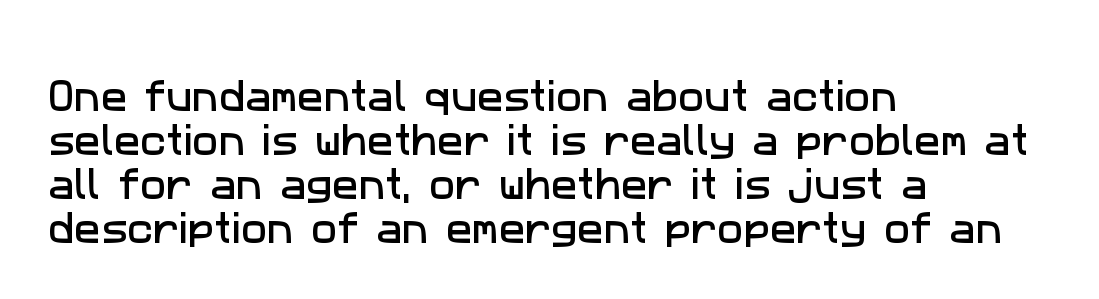
Q: Is the typeface a serif or a sans-serif typeface? A: Sans-serif.
Q: Is the text underlined? A: No.
Q: How is the paragraph aligned? A: Left-aligned.
Q: Is the spacing between letters normal or unusually wide? A: Normal.
Q: Is the spacing between lines tight, normal or loose? A: Normal.
Q: Width (condensed, normal, or wide)? A: Normal.
Q: Stroke contrast? A: Low.
Q: x-height? A: Medium.
Q: Monospaced? A: No.
